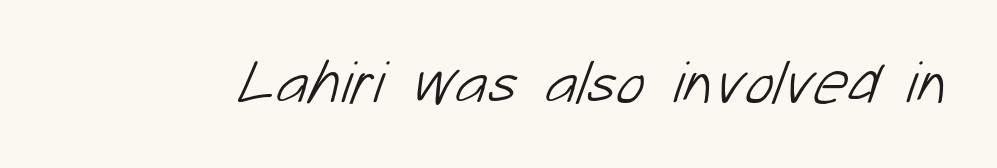
{"serif": "no", "bold": "no", "weight": "light", "width": "normal", "stroke_contrast": "low", "x_height": "medium", "monospaced": "no", "underline": "no", "letter_spacing": "normal", "letter_spacing_em": 0.0, "glyph_px": 61}
